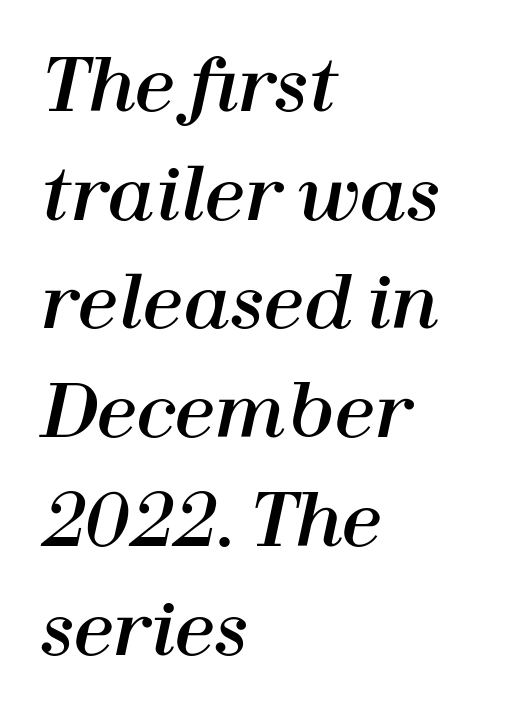
No extra tracking has been applied to these lines. The lettering tilts uniformly, giving the passage an italic look. The strip under each line holds only bare page. Note the varied advance widths — an 'i' is clearly narrower than an 'm'. Layout note: lines flush left. Does the leading feel generous? No, just average.
